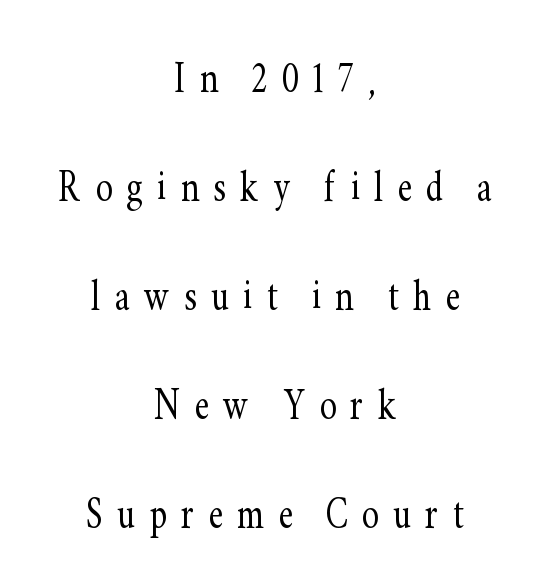
The image shows 50 px light, condensed serif type, upright; set centered, loose line spacing (2.18x), unusually wide letter spacing (+0.29 em), not underlined; low stroke contrast and a small x-height.
